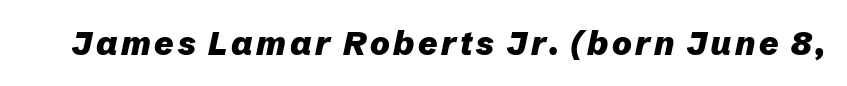
Q: Is the text bold? A: Yes.
Q: Is the text italic (slanted)? A: Yes, it leans right by about 12 degrees.
Q: Is the text underlined? A: No.
Q: Width (condensed, normal, or wide)? A: Normal.
Q: Stroke contrast? A: Low.
Q: x-height? A: Medium.
Q: Monospaced? A: No.
